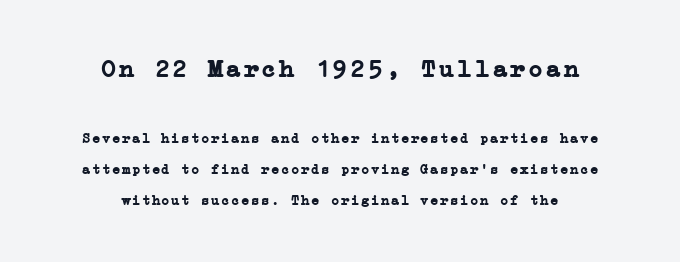
{"italic": "no", "bold": "yes", "underline": "no", "align": "center", "line_spacing": "loose", "line_spacing_ratio": 2.23, "larger_block": "first", "size_ratio": 1.79, "glyph_px": 25}
